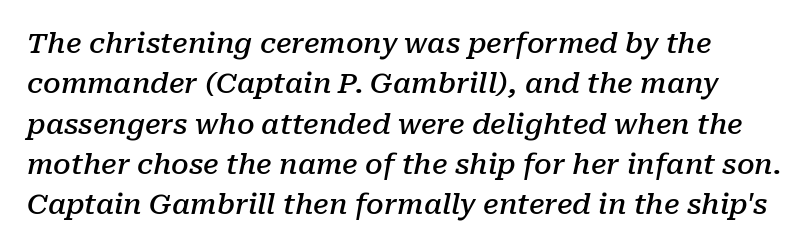
The words here are not underlined. Each new line begins a customary step beneath the previous one. The lettering tilts uniformly, giving the passage an italic look. Think of a printed novel: that variable character pitch is what you see here.
